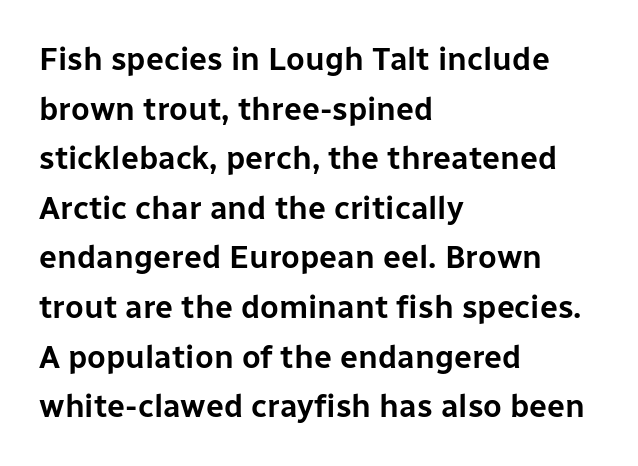
{"serif": "no", "italic": "no", "width": "normal", "stroke_contrast": "low", "x_height": "medium", "monospaced": "no", "underline": "no", "align": "left", "line_spacing": "normal", "line_spacing_ratio": 1.55, "letter_spacing": "normal", "letter_spacing_em": 0.0, "glyph_px": 32}
